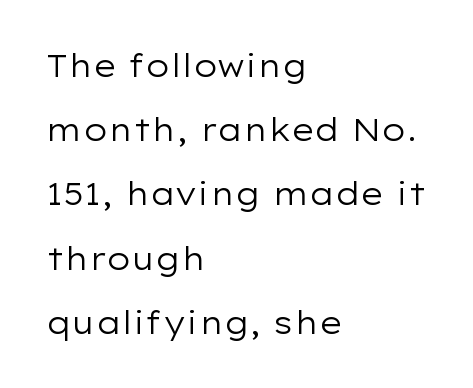
The image shows 31 px regular-weight, wide sans-serif type, upright; set left-aligned, loose line spacing (2.07x), normal letter spacing, not underlined; low stroke contrast and a medium x-height.
